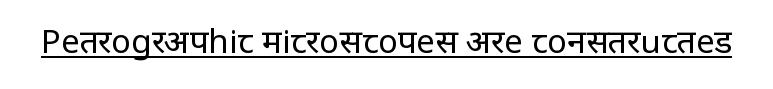
Q: Is the text bold? A: No.
Q: Is the text italic (slanted)? A: No, it is upright.
Q: Is the typeface a serif or a sans-serif typeface? A: Sans-serif.
Q: Is the text underlined? A: Yes.
Q: Is the spacing between letters normal or unusually wide? A: Normal.
Q: Width (condensed, normal, or wide)? A: Condensed.
Q: Stroke contrast? A: Low.
Q: x-height? A: Large.
Q: Monospaced? A: No.
